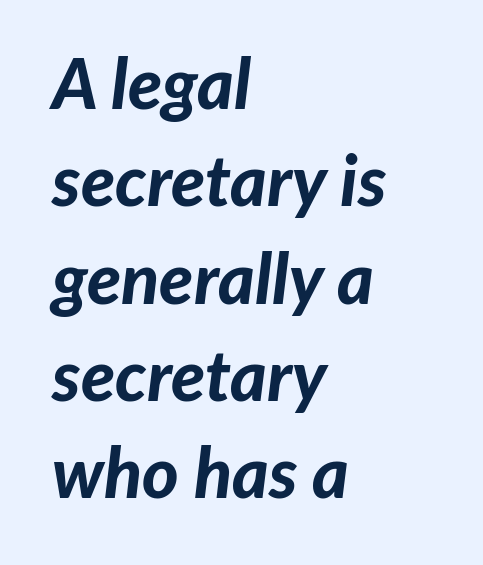
The image shows 70 px bold type, italic (leaning right); set left-aligned, normal line spacing (1.39x), normal letter spacing, not underlined; low stroke contrast and a medium x-height.
